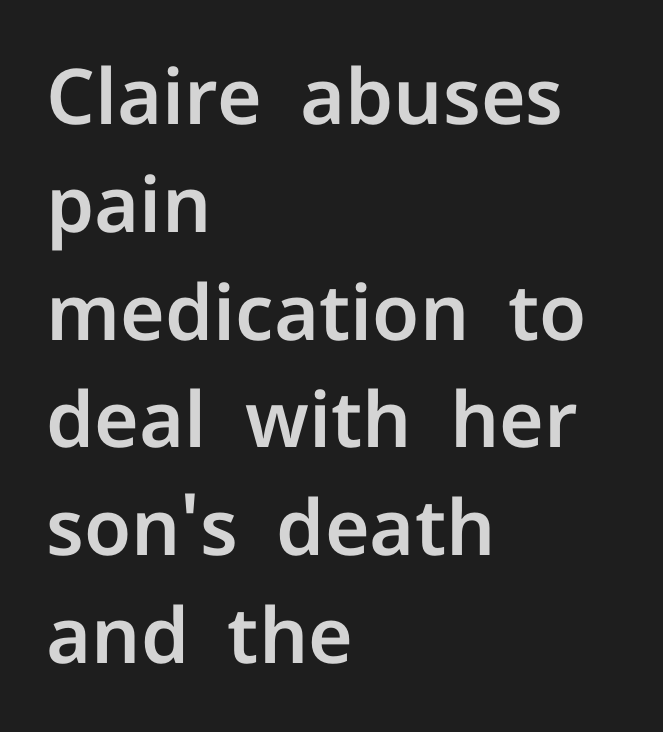
The image shows 77 px sans-serif type, upright; set left-aligned, normal line spacing (1.4x), normal letter spacing, not underlined; low stroke contrast and a medium x-height.
